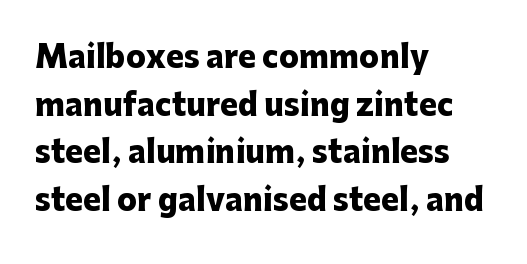
{"serif": "no", "italic": "no", "bold": "yes", "weight": "heavy", "width": "normal", "stroke_contrast": "low", "x_height": "medium", "monospaced": "no", "underline": "no", "align": "left", "line_spacing": "normal", "line_spacing_ratio": 1.59, "letter_spacing": "normal", "letter_spacing_em": 0.0, "glyph_px": 30}
